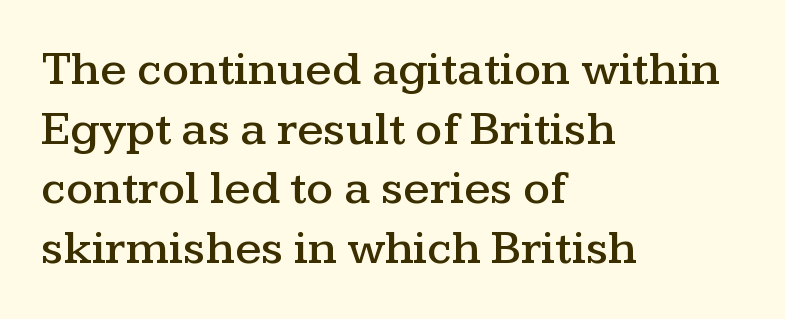
Q: Is the text italic (slanted)? A: No, it is upright.
Q: Is the typeface a serif or a sans-serif typeface? A: Serif.
Q: Is the text underlined? A: No.
Q: How is the paragraph aligned? A: Left-aligned.
Q: Is the spacing between letters normal or unusually wide? A: Normal.
Q: Width (condensed, normal, or wide)? A: Wide.
Q: Stroke contrast? A: Medium.
Q: x-height? A: Medium.
Q: Monospaced? A: No.
